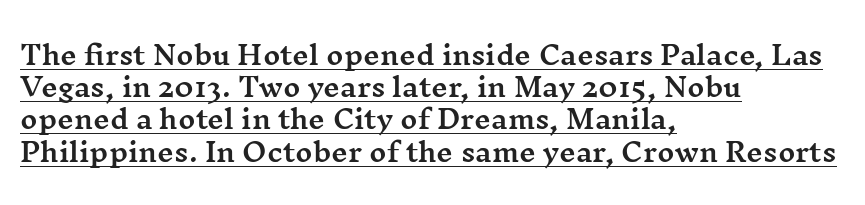
Short and long lines alike share a common starting point at left. Letter spacing: default. The letters stand straight up with perfectly vertical stems. Has an underline been added? It has.
